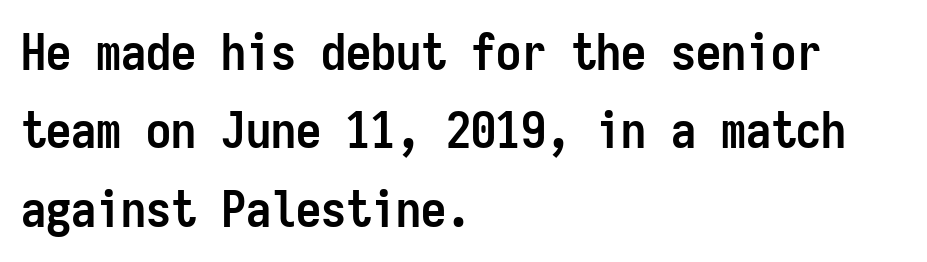
{"serif": "no", "italic": "no", "bold": "yes", "weight": "semibold", "width": "condensed", "stroke_contrast": "low", "x_height": "medium", "monospaced": "yes", "underline": "no", "align": "left", "line_spacing": "normal", "line_spacing_ratio": 1.57, "letter_spacing": "normal", "letter_spacing_em": 0.0, "glyph_px": 50}
